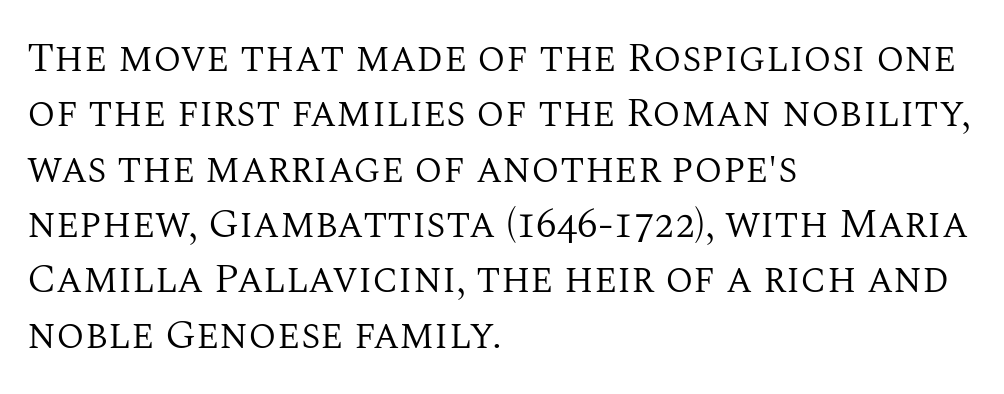
{"serif": "yes", "italic": "no", "bold": "no", "weight": "regular", "width": "normal", "stroke_contrast": "medium", "x_height": "large", "monospaced": "no", "underline": "no", "align": "left", "line_spacing": "normal", "line_spacing_ratio": 1.35, "letter_spacing": "normal", "letter_spacing_em": 0.0, "glyph_px": 41}
